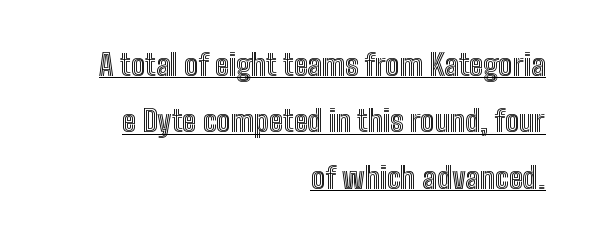
Spacing verdict: proportional, widths tailored to each character. Students, observe the line beneath the letters — that is underlining. This sample uses an upright cut, with every glyph sitting square on the baseline. This sample is right-justified, so line beginnings fall wherever the words allow. Inter-character spacing is left at the font's built-in metrics.
